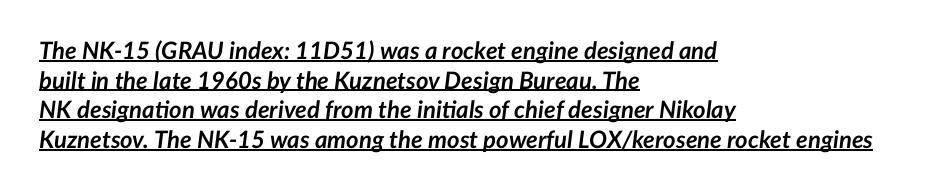
The image shows 24 px bold type, italic (leaning right); set left-aligned, line spacing 1.23x, normal letter spacing, underlined.
